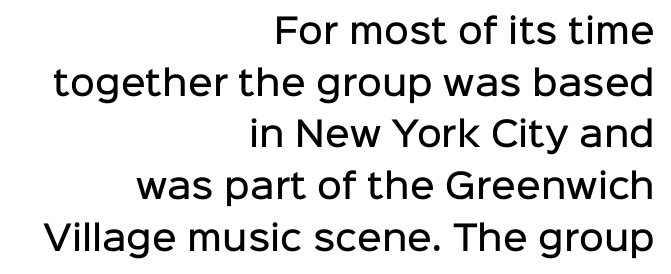
The image shows 34 px semibold sans-serif type, upright; set right-aligned, normal line spacing (1.52x), normal letter spacing, not underlined; low stroke contrast and a medium x-height.
